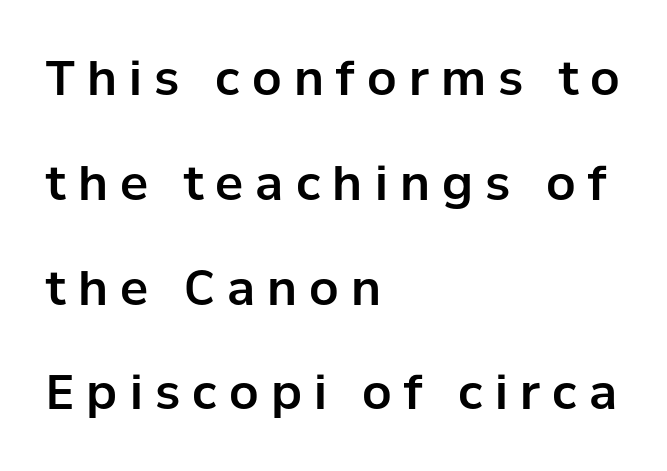
Unmarked baselines from the first word to the last. Line spacing here is loose. Is this a sans? Yes — the strokes have no serifs. Characters remain perfectly vertical along every line. You could only call the tracking loose — the letters float apart. These lines are rendered in a variable-pitch font.
